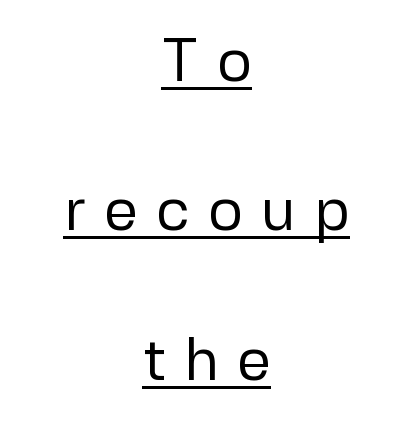
{"serif": "no", "italic": "no", "bold": "no", "weight": "regular", "width": "normal", "stroke_contrast": "low", "x_height": "medium", "monospaced": "no", "underline": "yes", "align": "center", "line_spacing": "loose", "line_spacing_ratio": 2.49, "letter_spacing": "wide", "letter_spacing_em": 0.3, "glyph_px": 60}
